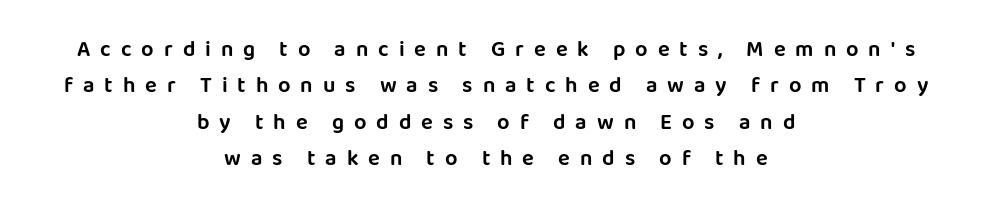
The image shows 22 px text type, upright; set centered, normal line spacing (1.65x), unusually wide letter spacing (+0.45 em), not underlined.
